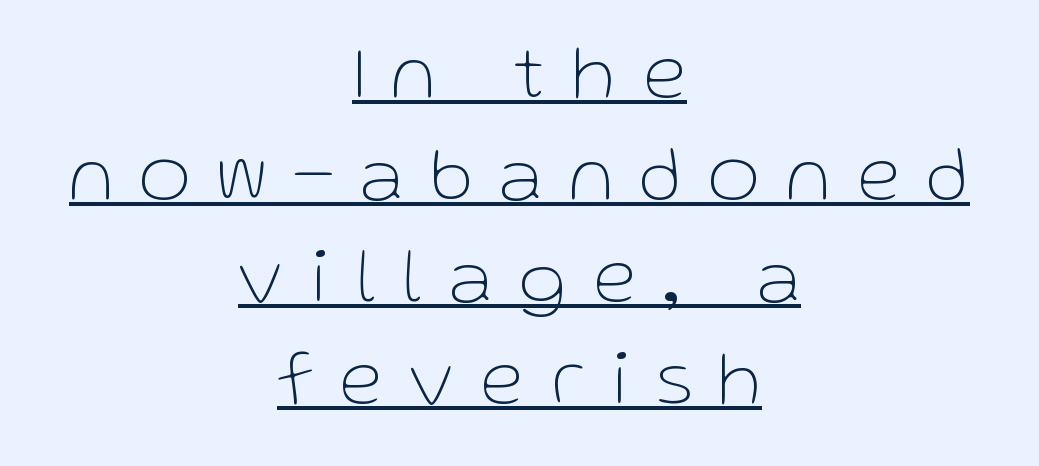
In terms of letterform style, serifs are entirely absent. Nope, not italic — everything's standing straight. Honestly, the letter spacing is so wide it's the main thing you notice. A centered setting, common on invitations and titles, is used for this passage.
